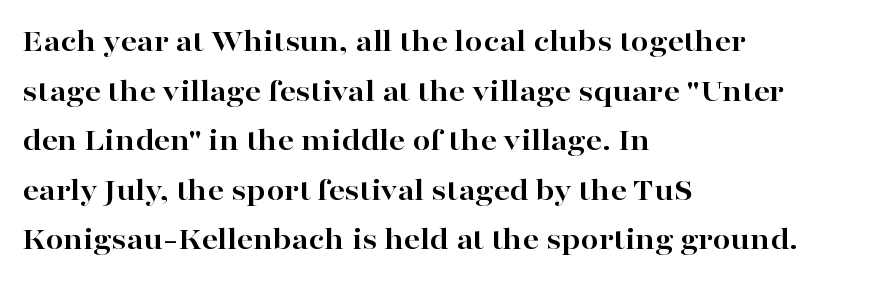
The image shows 32 px bold, wide serif type, upright; set left-aligned, normal line spacing (1.55x), normal letter spacing, not underlined; high stroke contrast and a medium x-height.
